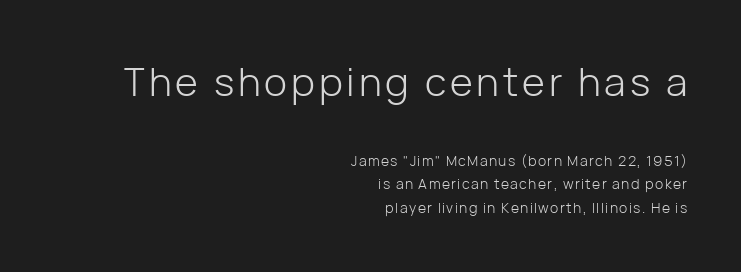
Q: Is the text bold? A: No.
Q: Is the text italic (slanted)? A: No, it is upright.
Q: Is the typeface a serif or a sans-serif typeface? A: Sans-serif.
Q: Is the text underlined? A: No.
Q: How is the paragraph aligned? A: Right-aligned.
Q: Is the spacing between lines tight, normal or loose? A: Normal.
Q: Which block of text is set in a larger size, the first (top) or the second (bottom)? A: The first (top) one.
Q: Width (condensed, normal, or wide)? A: Normal.
Q: Stroke contrast? A: Low.
Q: x-height? A: Medium.
Q: Monospaced? A: No.
